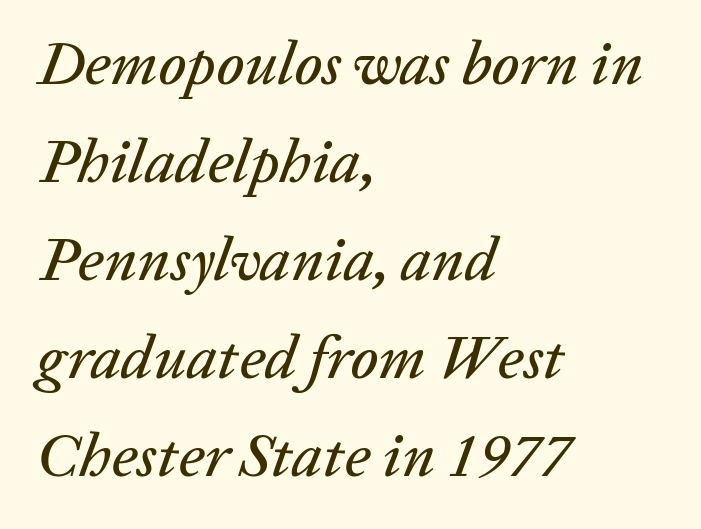
{"italic": "yes", "lean": "right", "slant_degrees": 20, "width": "normal", "stroke_contrast": "low", "x_height": "medium", "monospaced": "no", "underline": "no", "align": "left", "line_spacing": "normal", "line_spacing_ratio": 1.58, "letter_spacing": "normal", "letter_spacing_em": 0.0, "glyph_px": 62}
